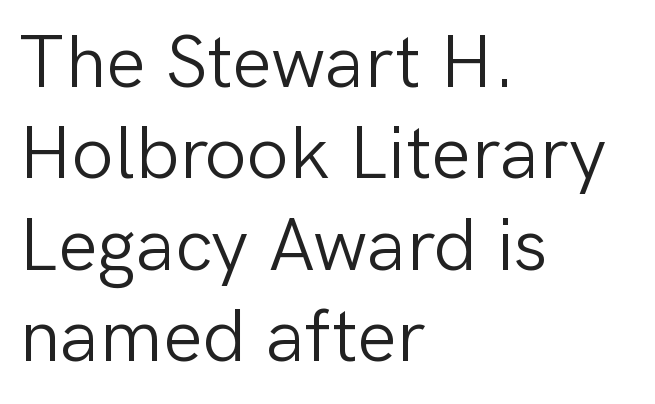
Q: Is the text bold? A: No.
Q: Is the text italic (slanted)? A: No, it is upright.
Q: Is the typeface a serif or a sans-serif typeface? A: Sans-serif.
Q: Is the text underlined? A: No.
Q: How is the paragraph aligned? A: Left-aligned.
Q: Is the spacing between letters normal or unusually wide? A: Normal.
Q: Width (condensed, normal, or wide)? A: Normal.
Q: Stroke contrast? A: Low.
Q: x-height? A: Medium.
Q: Monospaced? A: No.
